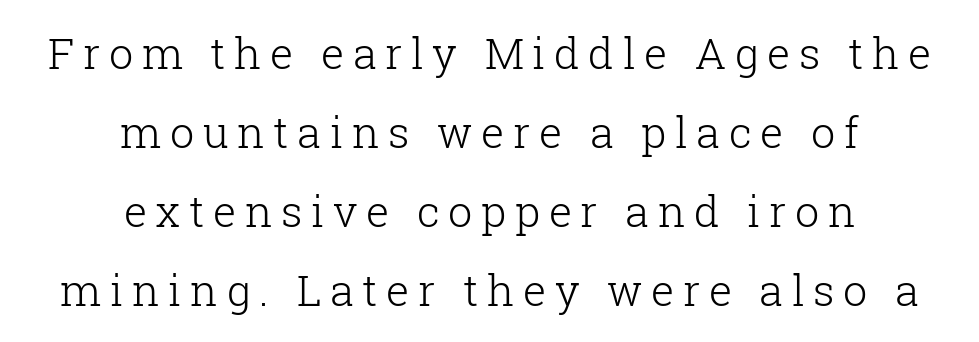
The image shows 43 px light serif type, upright; set centered, line spacing 1.84x, unusually wide letter spacing (+0.2 em), not underlined; low stroke contrast and a medium x-height.
